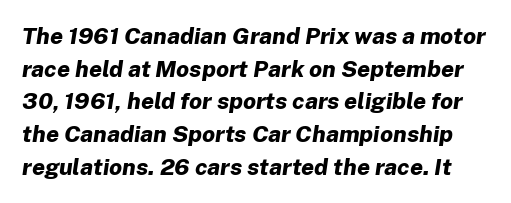
The image shows 23 px bold type, italic (leaning right); set normal line spacing (1.42x), normal letter spacing, not underlined.
